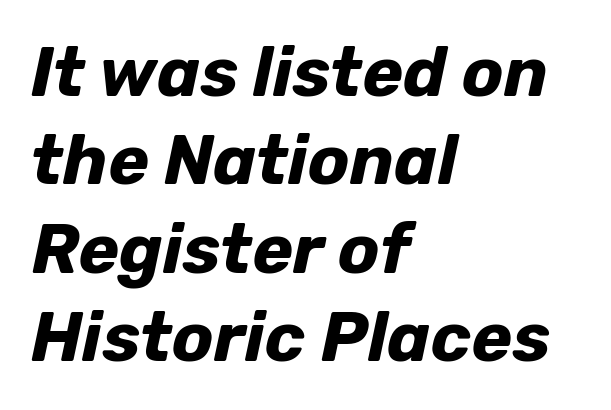
The image shows 69 px bold type, italic (leaning right); set left-aligned, normal line spacing (1.28x), normal letter spacing, not underlined; low stroke contrast and a medium x-height.
